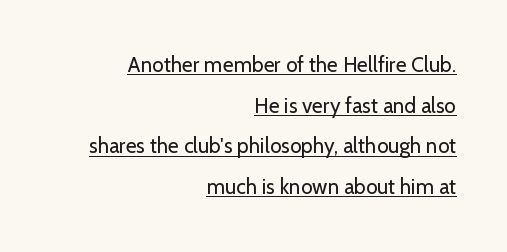
{"italic": "no", "bold": "no", "underline": "yes", "align": "right", "line_spacing": "loose", "line_spacing_ratio": 1.94, "letter_spacing": "normal", "letter_spacing_em": 0.0, "glyph_px": 21}
